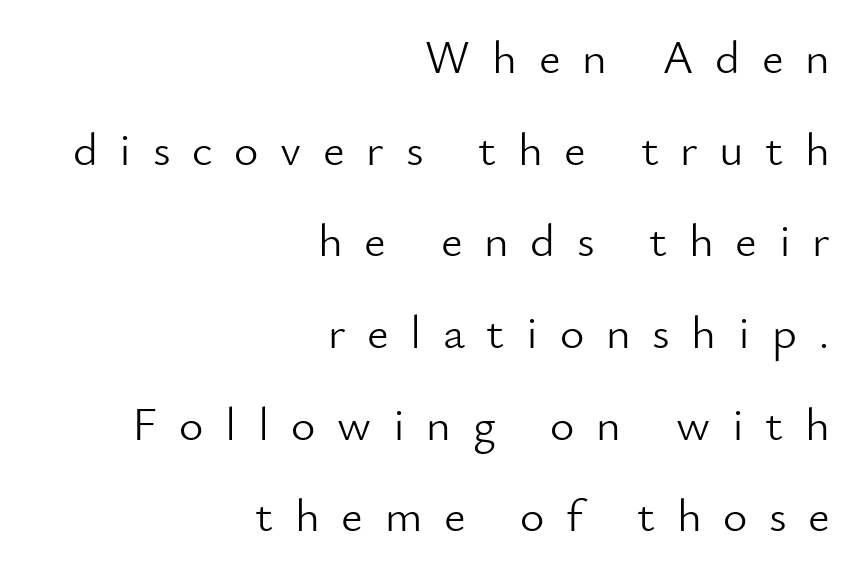
{"serif": "no", "italic": "no", "bold": "no", "weight": "light", "width": "normal", "stroke_contrast": "low", "x_height": "small", "monospaced": "no", "underline": "no", "align": "right", "line_spacing": "loose", "line_spacing_ratio": 1.95, "letter_spacing": "wide", "letter_spacing_em": 0.46, "glyph_px": 47}
